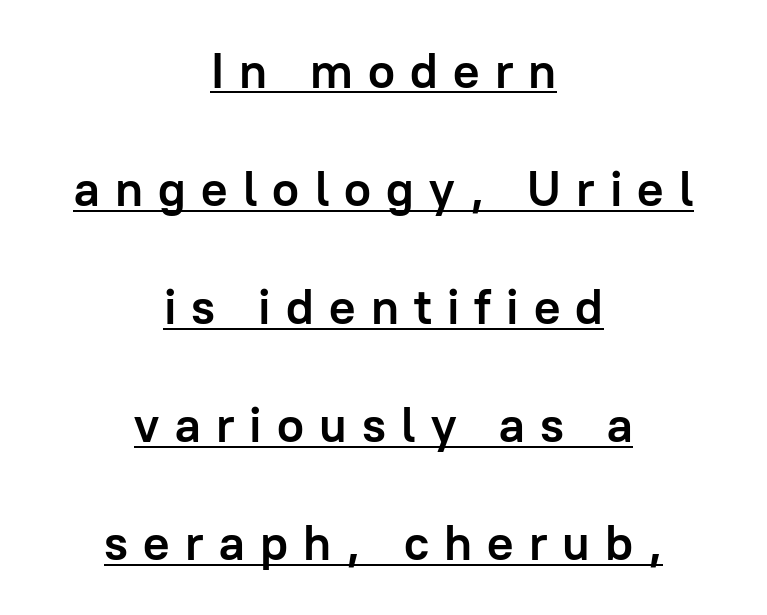
The image shows 49 px semibold sans-serif type, upright; set centered, loose line spacing (2.41x), unusually wide letter spacing (+0.31 em), underlined; low stroke contrast and a medium x-height.
